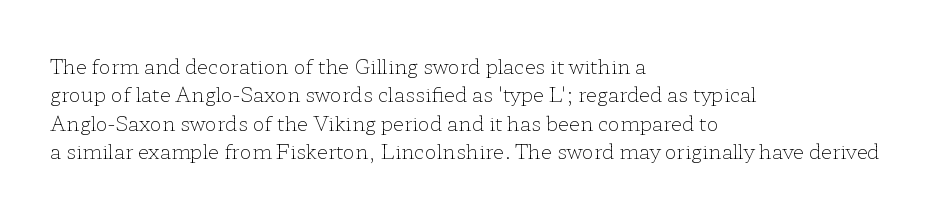
The image shows 20 px text type, upright; set left-aligned, normal line spacing (1.42x), normal letter spacing, not underlined.
